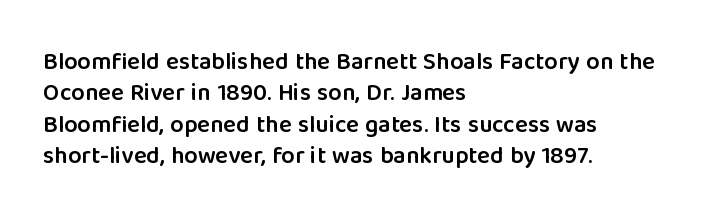
Q: Is the text bold? A: Semi-bold.
Q: Is the text italic (slanted)? A: No, it is upright.
Q: Is the text underlined? A: No.
Q: How is the paragraph aligned? A: Left-aligned.
Q: Is the spacing between letters normal or unusually wide? A: Normal.
Q: Is the spacing between lines tight, normal or loose? A: Normal.
